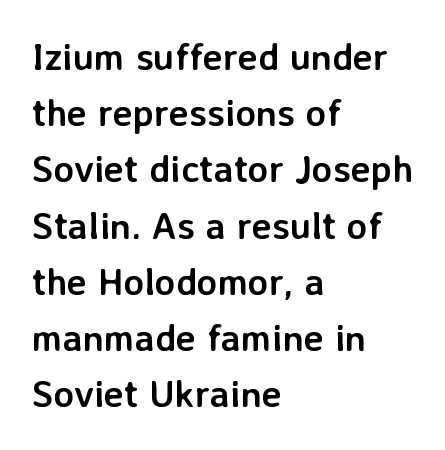
What's the leading like? Ordinary, nothing unusual. Students, this is bold: see how much ink each stroke carries. Has an underline been added? It has not. The lettering stays uniformly vertical, giving the passage a roman look. Character widths vary here, with narrow letters taking less room than wide ones.
